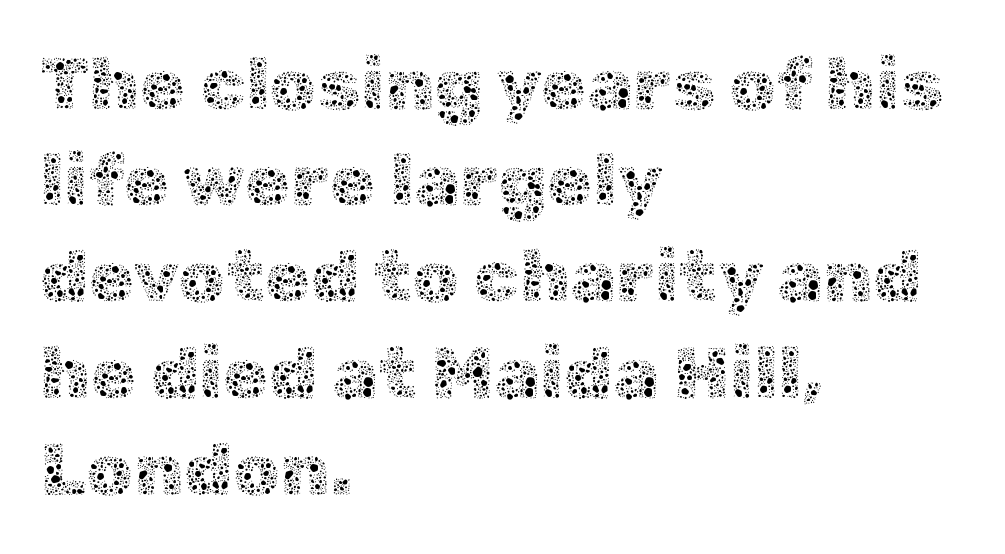
Is this a heavy cut? Hardly; it is regular or lighter. Leading: standard. Nobody touched the tracking dial on this one. No word sits above an underline. Do the characters align in a grid? No, the font is proportional.
